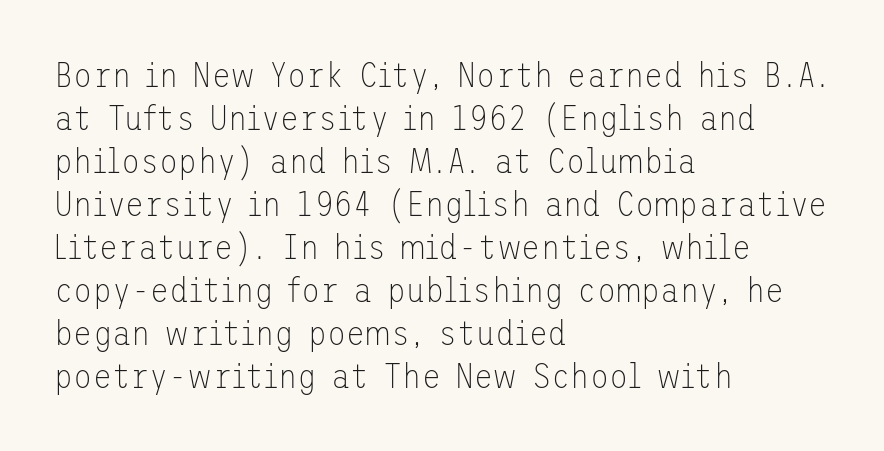
Q: Is the text bold? A: No.
Q: Is the text italic (slanted)? A: No, it is upright.
Q: Is the typeface a serif or a sans-serif typeface? A: Sans-serif.
Q: Is the text underlined? A: No.
Q: How is the paragraph aligned? A: Left-aligned.
Q: Is the spacing between letters normal or unusually wide? A: Normal.
Q: Width (condensed, normal, or wide)? A: Normal.
Q: Stroke contrast? A: Low.
Q: x-height? A: Medium.
